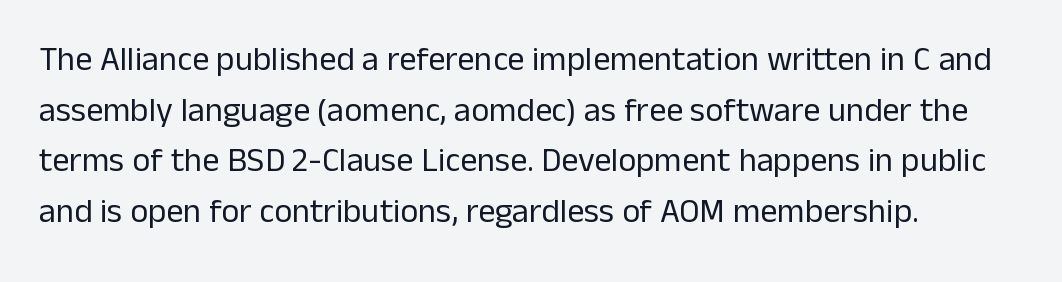
{"serif": "no", "italic": "no", "bold": "no", "weight": "regular", "width": "normal", "stroke_contrast": "low", "x_height": "medium", "monospaced": "no", "underline": "no", "align": "left", "line_spacing": "normal", "line_spacing_ratio": 1.49, "letter_spacing": "normal", "letter_spacing_em": 0.0, "glyph_px": 34}
